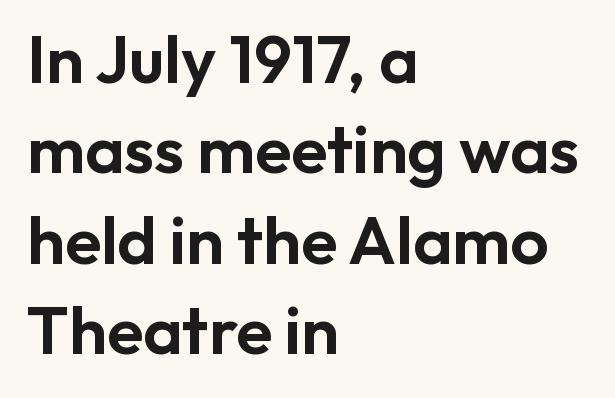
The image shows 67 px sans-serif type, upright; set left-aligned, normal line spacing (1.35x), normal letter spacing, not underlined; low stroke contrast and a medium x-height.
